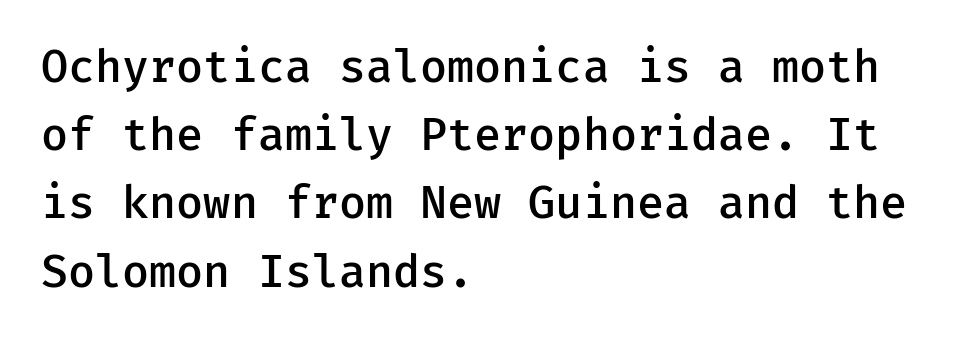
Tall strokes in this sample are plumb rather than angled. How are the letters spaced? Ordinarily, with no added tracking. The space beneath each line is pristine and unruled. To sum up the face: it is a sans, with no serifs. The strokes are fattened partway — semibold, not bold.
